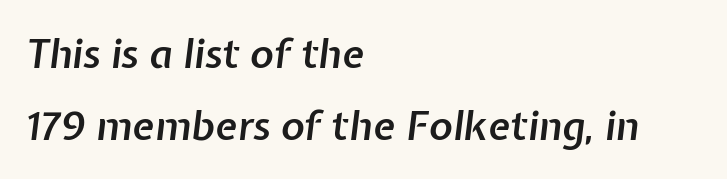
The image shows 40 px semibold type, italic (leaning right); set left-aligned, line spacing 1.8x, normal letter spacing, not underlined; low stroke contrast and a medium x-height.
